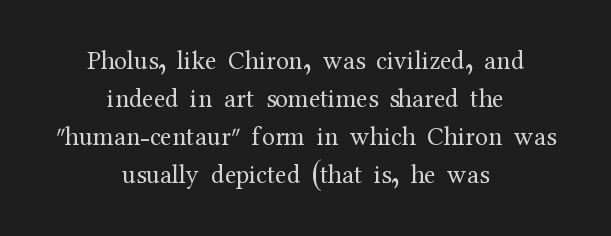
Q: Is the text bold? A: No.
Q: Is the text italic (slanted)? A: No, it is upright.
Q: Is the text underlined? A: No.
Q: How is the paragraph aligned? A: Centered.
Q: Is the spacing between letters normal or unusually wide? A: Normal.
Q: Is the spacing between lines tight, normal or loose? A: Normal.
